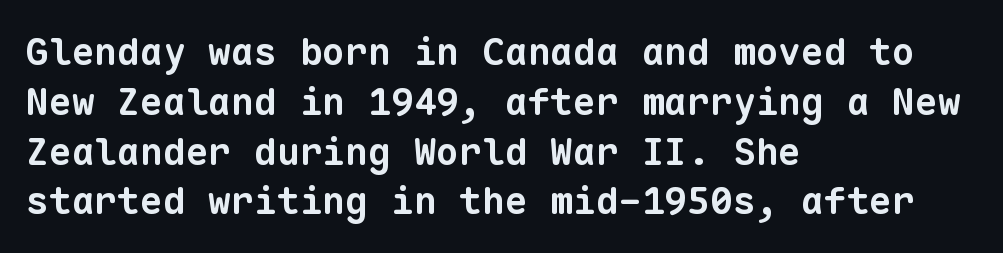
The image shows 38 px bold sans-serif type, monospaced; set left-aligned, normal line spacing (1.31x), normal letter spacing, not underlined; low stroke contrast and a medium x-height.
